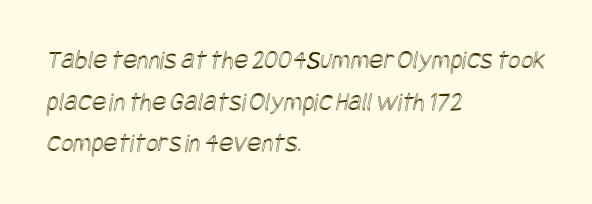
Does the leading feel generous? No, just average. The lines in this sample share a left origin and differ only in where they stop. The specimen omits any rule beneath the text block's lines. The horizontal fit of the characters is conventional and even.
